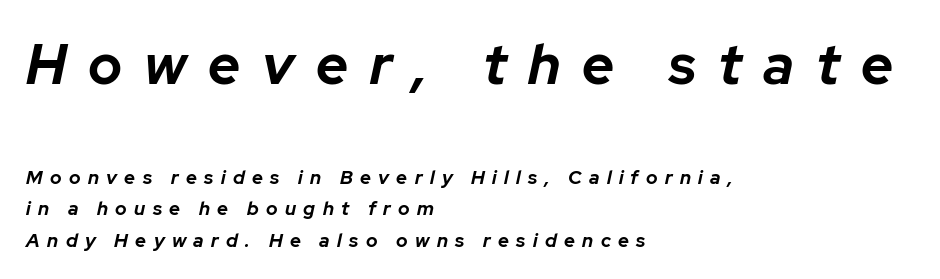
The image shows 56 px bold type, italic (leaning right); set left-aligned, normal line spacing (1.66x), unusually wide letter spacing (+0.39 em), not underlined; the first (top) block is 2.95x larger; low stroke contrast and a medium x-height.
